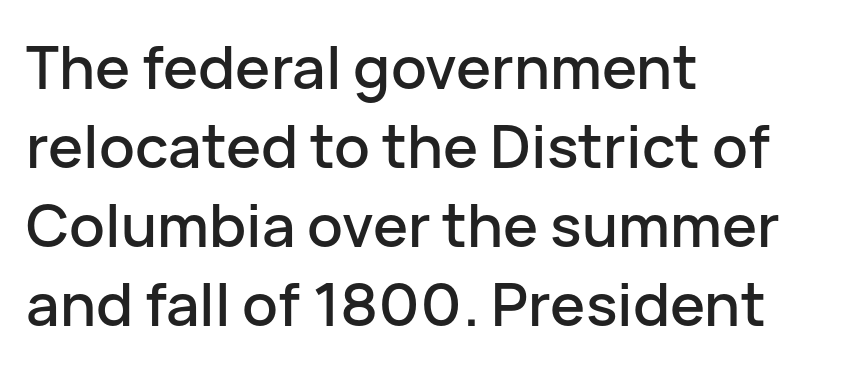
Q: Is the text italic (slanted)? A: No, it is upright.
Q: Is the typeface a serif or a sans-serif typeface? A: Sans-serif.
Q: Is the text underlined? A: No.
Q: How is the paragraph aligned? A: Left-aligned.
Q: Is the spacing between letters normal or unusually wide? A: Normal.
Q: Is the spacing between lines tight, normal or loose? A: Normal.
Q: Width (condensed, normal, or wide)? A: Normal.
Q: Stroke contrast? A: Low.
Q: x-height? A: Medium.
Q: Monospaced? A: No.
